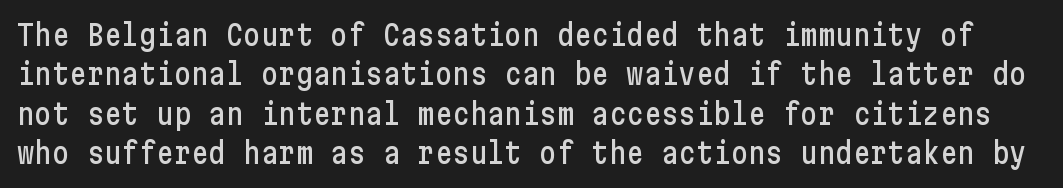
Q: Is the text italic (slanted)? A: No, it is upright.
Q: Is the typeface a serif or a sans-serif typeface? A: Sans-serif.
Q: Is the text underlined? A: No.
Q: Is the spacing between letters normal or unusually wide? A: Normal.
Q: Is the spacing between lines tight, normal or loose? A: Normal.
Q: Width (condensed, normal, or wide)? A: Condensed.
Q: Stroke contrast? A: Low.
Q: x-height? A: Medium.
